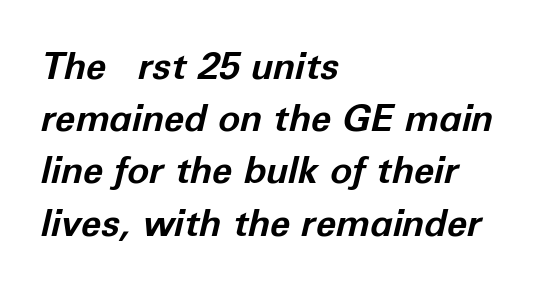
This is heavy type, rendered in bold. The passage shown is typed in a proportional face where columns would drift. The space directly below the letters is spotless. The compositor pushed each line to the left boundary. In terms of letterspacing, this is plain default setting. Quick note: interline space is typical.
